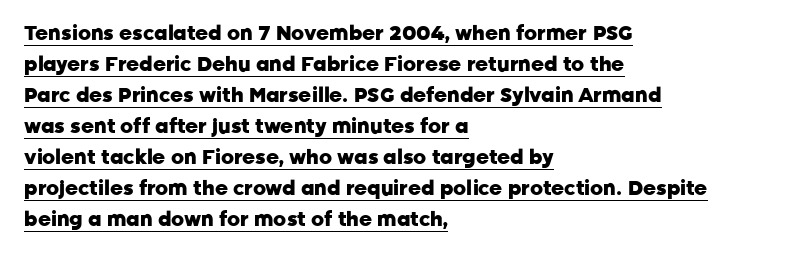
{"italic": "no", "bold": "yes", "underline": "yes", "align": "left", "line_spacing": "normal", "line_spacing_ratio": 1.55, "letter_spacing": "normal", "letter_spacing_em": 0.0, "glyph_px": 20}
